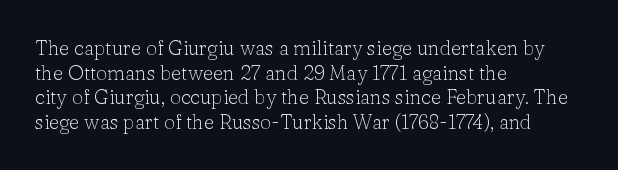
Q: Is the text bold? A: No.
Q: Is the text italic (slanted)? A: No, it is upright.
Q: Is the text underlined? A: No.
Q: How is the paragraph aligned? A: Left-aligned.
Q: Is the spacing between letters normal or unusually wide? A: Normal.
